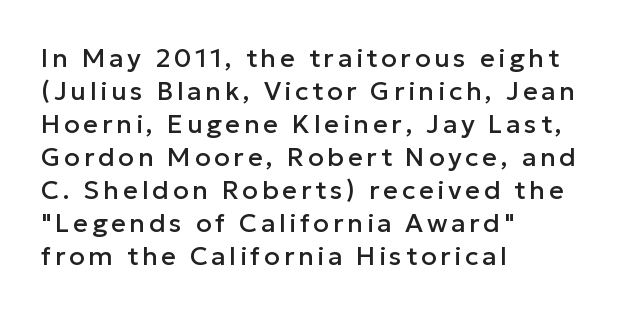
Honestly, there is no underline to notice here at all. The ragged edge is on the right, which tells us the setting is flush left. Italic? Not at all — the glyphs are vertical. Regular leading.
